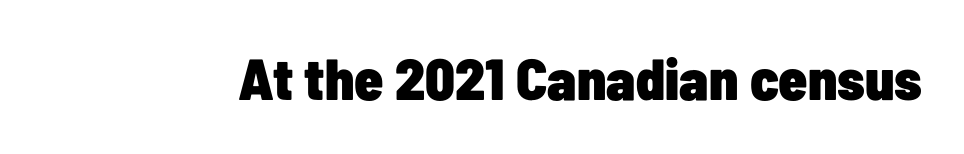
The image shows 58 px heavy, condensed sans-serif type, upright; set normal letter spacing, not underlined; low stroke contrast and a medium x-height.
